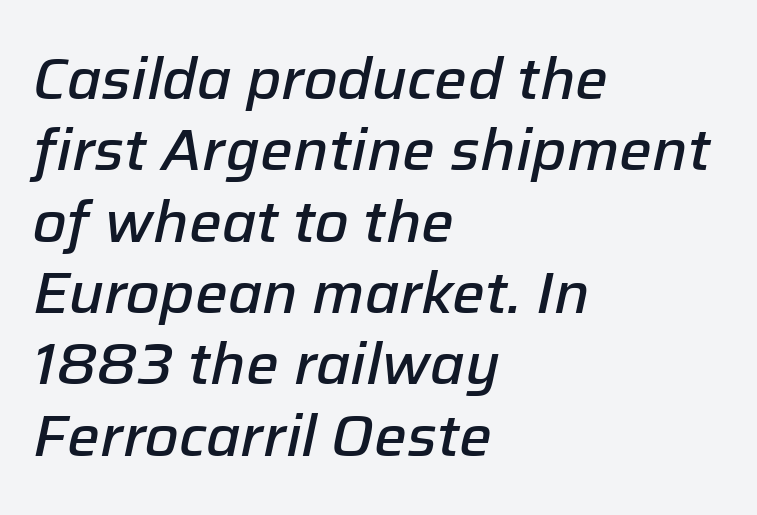
A fair bit of extra ink — the face is semibold, not bold. Think of a printed novel: that variable character pitch is what you see here. Line beginnings align vertically; line endings do not. Between one letter and the next there's only the usual sliver of space. Nobody drew a line under any word here.
